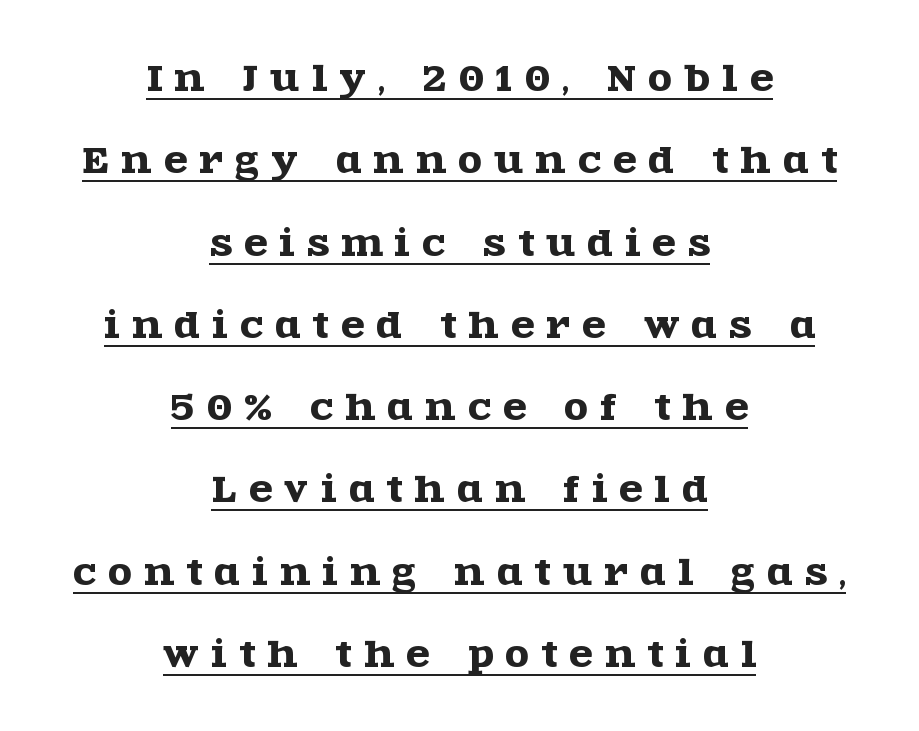
Q: Is the text italic (slanted)? A: No, it is upright.
Q: Is the typeface a serif or a sans-serif typeface? A: Serif.
Q: Is the text underlined? A: Yes.
Q: How is the paragraph aligned? A: Centered.
Q: Is the spacing between letters normal or unusually wide? A: Unusually wide.
Q: Is the spacing between lines tight, normal or loose? A: Loose.
Q: Width (condensed, normal, or wide)? A: Wide.
Q: x-height? A: Large.
Q: Monospaced? A: No.
